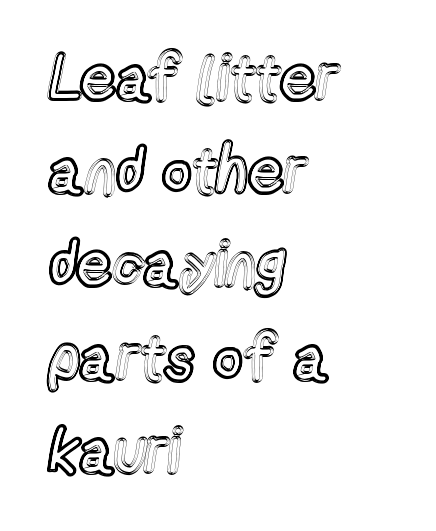
Q: Is the text italic (slanted)? A: Yes.
Q: Is the text underlined? A: No.
Q: How is the paragraph aligned? A: Left-aligned.
Q: Is the spacing between letters normal or unusually wide? A: Normal.
Q: Is the spacing between lines tight, normal or loose? A: Normal.
Q: Width (condensed, normal, or wide)? A: Condensed.
Q: x-height? A: Medium.
Q: Monospaced? A: No.
